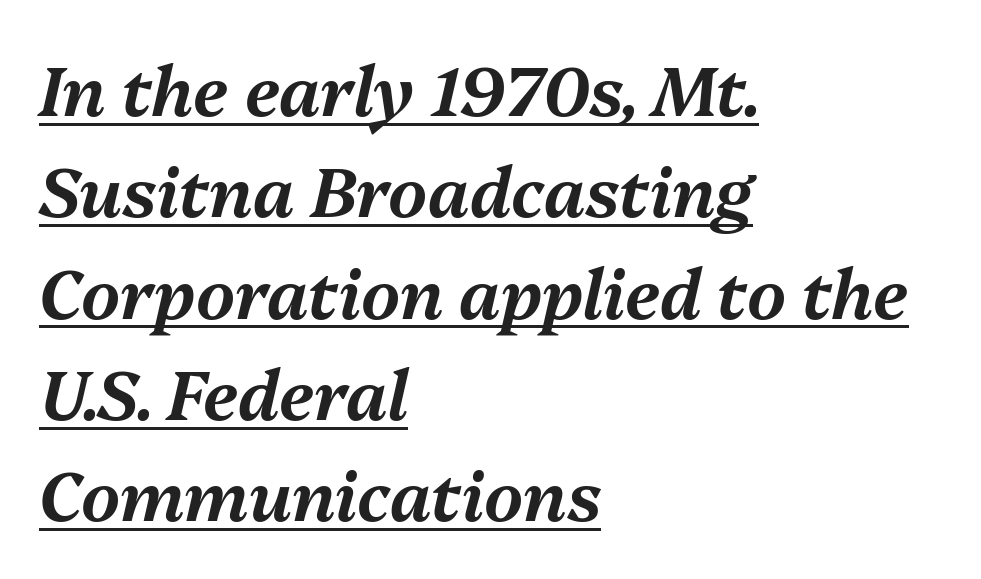
{"italic": "yes", "lean": "right", "slant_degrees": 13, "width": "normal", "stroke_contrast": "medium", "x_height": "medium", "monospaced": "no", "underline": "yes", "align": "left", "line_spacing": "normal", "line_spacing_ratio": 1.49, "letter_spacing": "normal", "letter_spacing_em": 0.0, "glyph_px": 68}
